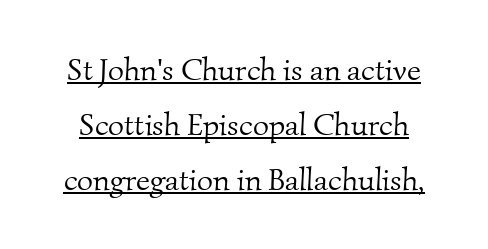
Underline: present. Stroke thickness stays within the range of a standard reading face or lighter. The face used here is proportionally spaced, like ordinary book or web type. Default kerning and tracking; the words read as compact shapes. Look at the bottom of the vertical strokes: they flare into serifs here.
